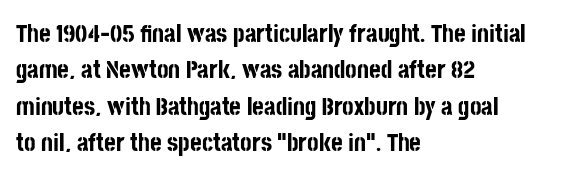
The image shows 25 px bold type, upright; set left-aligned, normal line spacing (1.46x), normal letter spacing, not underlined.
